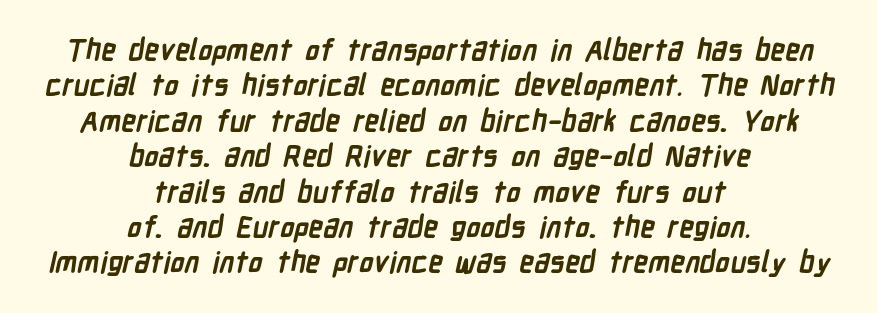
{"serif": "no", "bold": "yes", "weight": "semibold", "width": "condensed", "stroke_contrast": "low", "x_height": "medium", "monospaced": "no", "underline": "no", "align": "center", "line_spacing_ratio": 1.22, "letter_spacing": "normal", "letter_spacing_em": 0.0, "glyph_px": 29}
